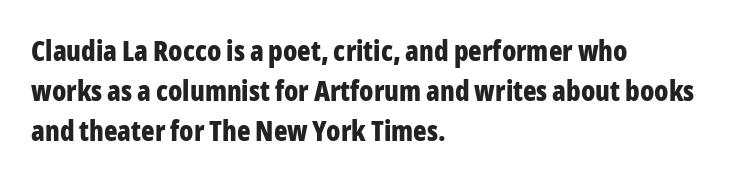
The image shows 28 px bold, condensed sans-serif type, upright; set left-aligned, normal line spacing (1.42x), normal letter spacing, not underlined; low stroke contrast and a medium x-height.
